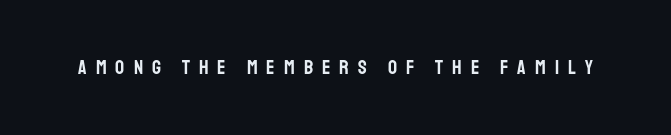
The image shows 20 px text type, upright; set unusually wide letter spacing (+0.45 em), not underlined.
